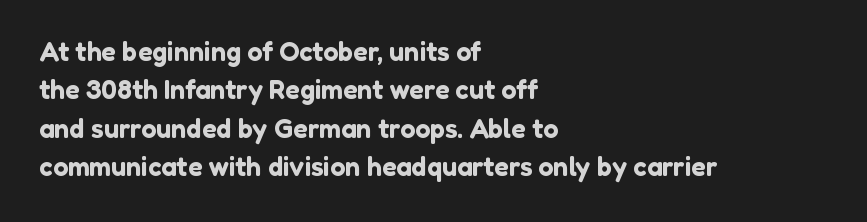
{"italic": "no", "underline": "no", "align": "left", "line_spacing": "normal", "line_spacing_ratio": 1.42, "letter_spacing": "normal", "letter_spacing_em": 0.0, "glyph_px": 27}
